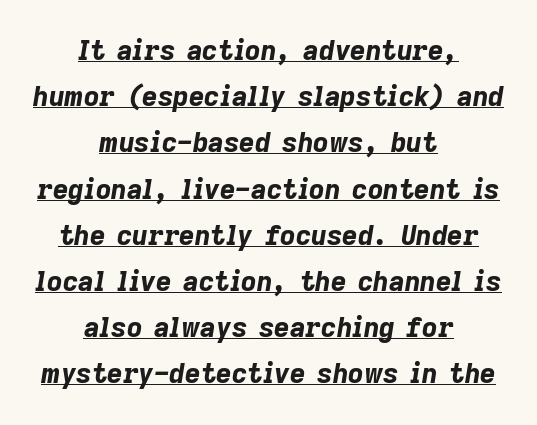
{"italic": "yes", "lean": "right", "slant_degrees": 9, "bold": "yes", "underline": "yes", "align": "center", "line_spacing_ratio": 1.71, "letter_spacing": "normal", "letter_spacing_em": 0.0, "glyph_px": 27}
